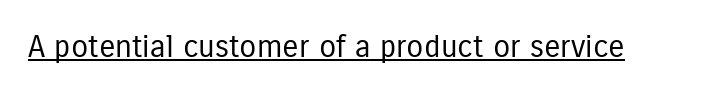
{"serif": "no", "italic": "no", "bold": "no", "weight": "regular", "width": "condensed", "stroke_contrast": "low", "x_height": "medium", "monospaced": "no", "underline": "yes", "letter_spacing": "normal", "letter_spacing_em": 0.0, "glyph_px": 31}
